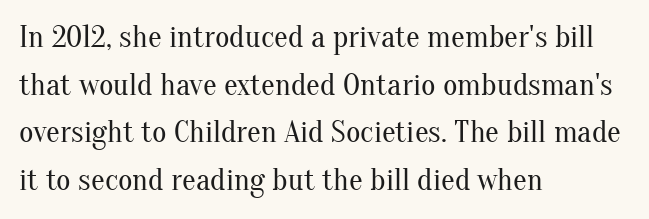
This sample has the flowing, uneven cadence of proportional lettering. Is the letter spacing exaggerated? No — it looks like the ordinary default. Typographically, this falls in the serif category. A light-to-regular cut is what we see here. Casual observation: everything's shoved over to the left.
